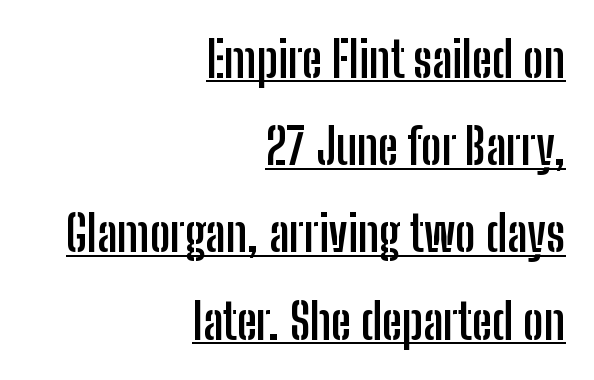
Q: Is the text bold? A: Yes.
Q: Is the text italic (slanted)? A: No, it is upright.
Q: Is the typeface a serif or a sans-serif typeface? A: Sans-serif.
Q: Is the text underlined? A: Yes.
Q: How is the paragraph aligned? A: Right-aligned.
Q: Is the spacing between letters normal or unusually wide? A: Normal.
Q: Width (condensed, normal, or wide)? A: Condensed.
Q: Stroke contrast? A: Low.
Q: x-height? A: Medium.
Q: Monospaced? A: No.
